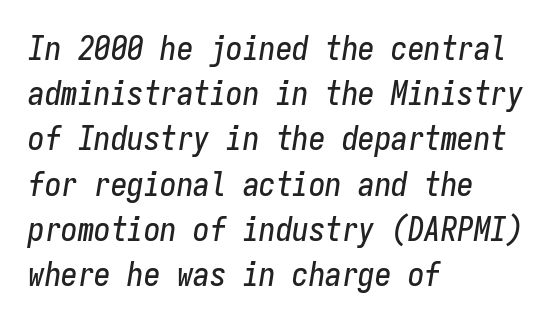
{"italic": "yes", "lean": "right", "slant_degrees": 9, "width": "condensed", "stroke_contrast": "low", "x_height": "medium", "monospaced": "yes", "underline": "no", "align": "left", "line_spacing": "normal", "line_spacing_ratio": 1.37, "letter_spacing": "normal", "letter_spacing_em": 0.0, "glyph_px": 33}
